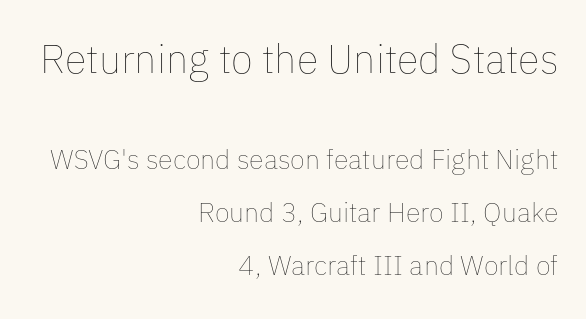
{"italic": "no", "bold": "no", "weight": "thin", "width": "normal", "stroke_contrast": "low", "x_height": "medium", "monospaced": "no", "underline": "no", "align": "right", "line_spacing": "loose", "line_spacing_ratio": 1.96, "letter_spacing": "normal", "letter_spacing_em": 0.0, "larger_block": "first", "size_ratio": 1.48, "glyph_px": 40}
